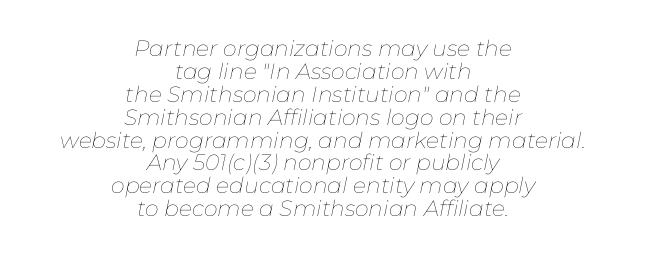
Students, observe: this is what under-led, compact text looks like. Students, note that the glyphs here touch the page at normal intervals. The passage is arranged like a title page — every line centered. Designer's note — italics engaged. Letters rest on an invisible, unmarked baseline. Counters stay open thanks to moderate or lighter strokes.
